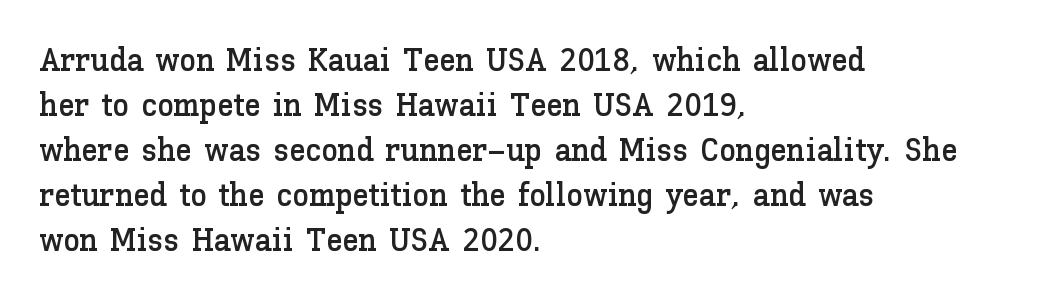
Q: Is the text italic (slanted)? A: No, it is upright.
Q: Is the text underlined? A: No.
Q: How is the paragraph aligned? A: Left-aligned.
Q: Is the spacing between letters normal or unusually wide? A: Normal.
Q: Is the spacing between lines tight, normal or loose? A: Normal.
Q: Width (condensed, normal, or wide)? A: Normal.
Q: Stroke contrast? A: Low.
Q: x-height? A: Medium.
Q: Monospaced? A: No.
